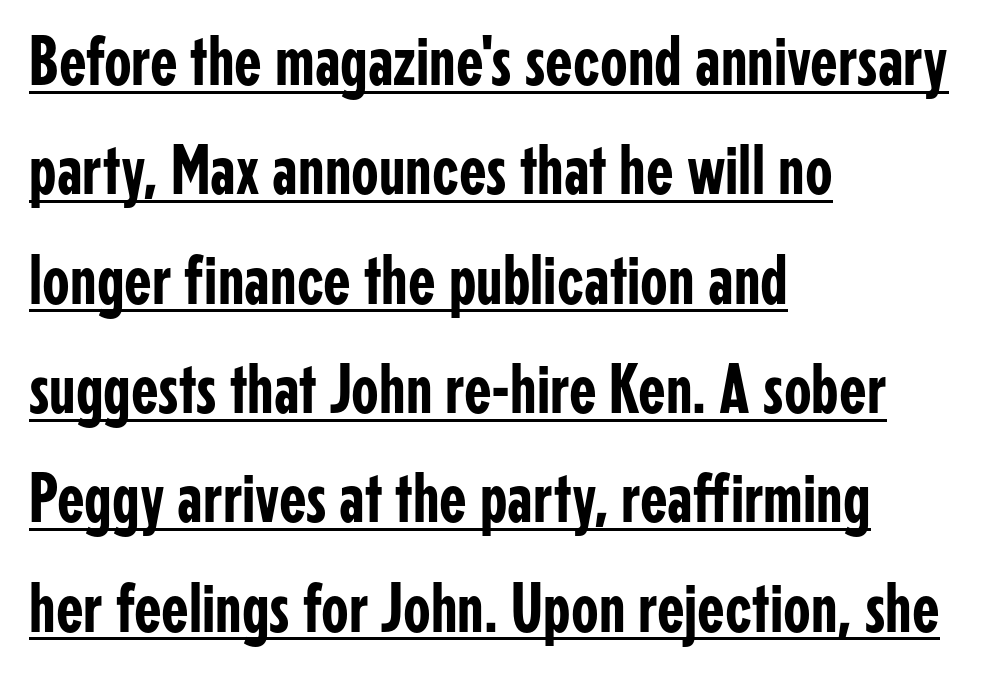
Letterform terminals end flat and unadorned throughout the passage. The line texture is even and compact thanks to regular tracking. The lines in this sample share a left origin and differ only in where they stop. The lettering is marked with a stroke running underneath it. Regarding leading, the lines here are spaced in the standard way.
